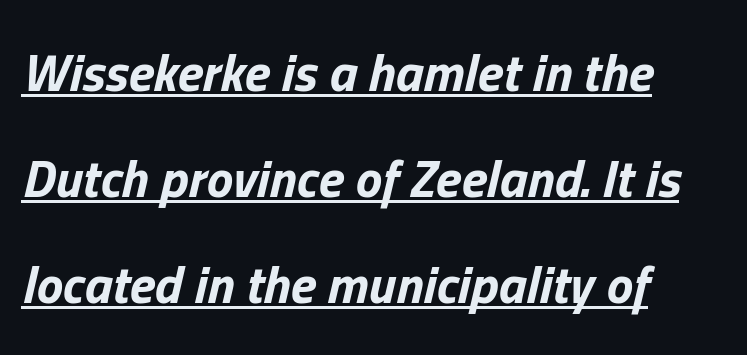
{"italic": "yes", "lean": "right", "slant_degrees": 13, "bold": "yes", "weight": "bold", "width": "normal", "stroke_contrast": "low", "x_height": "medium", "monospaced": "no", "underline": "yes", "align": "left", "line_spacing": "loose", "line_spacing_ratio": 2.0, "letter_spacing": "normal", "letter_spacing_em": 0.0, "glyph_px": 53}
